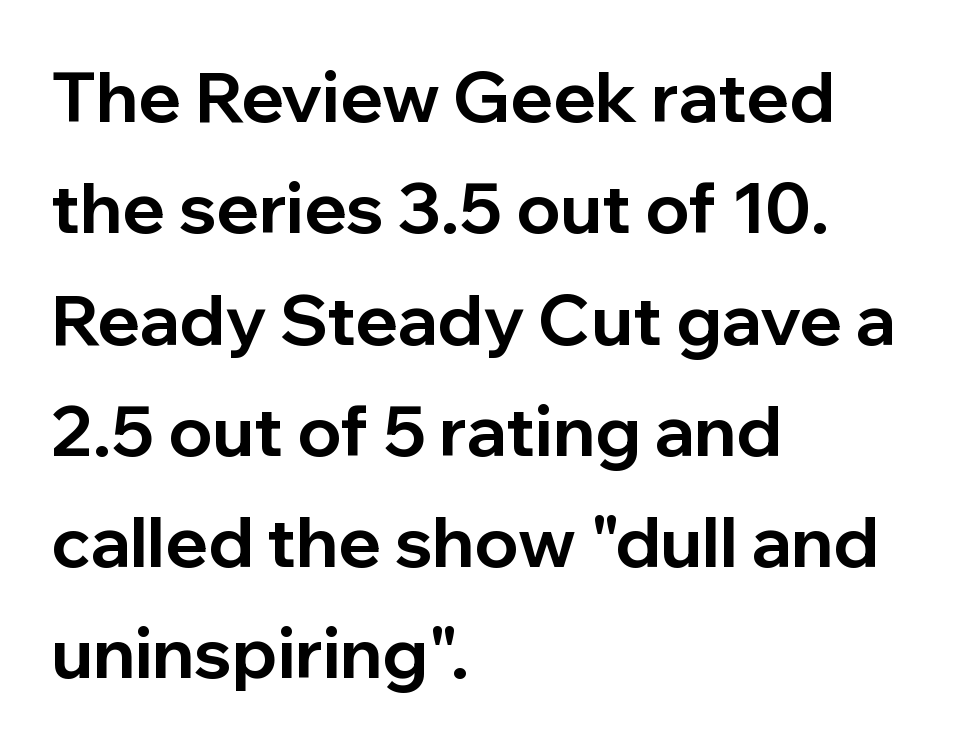
{"serif": "no", "italic": "no", "bold": "yes", "weight": "bold", "width": "normal", "stroke_contrast": "low", "x_height": "medium", "monospaced": "no", "underline": "no", "align": "left", "line_spacing": "normal", "line_spacing_ratio": 1.59, "letter_spacing": "normal", "letter_spacing_em": 0.0, "glyph_px": 70}
